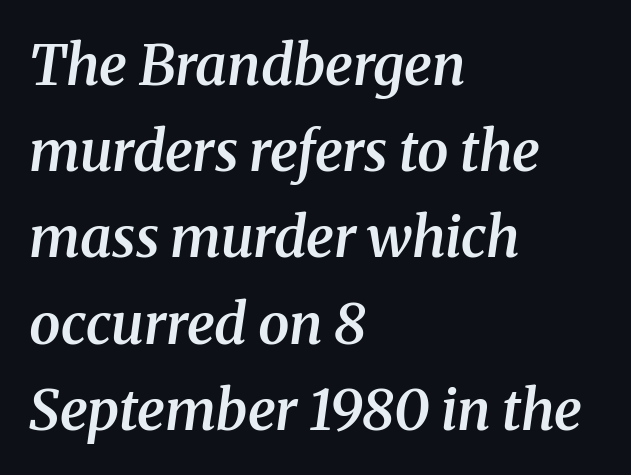
{"serif": "yes", "italic": "yes", "lean": "right", "slant_degrees": 8, "bold": "semi", "weight": "semibold", "width": "normal", "stroke_contrast": "medium", "x_height": "medium", "monospaced": "no", "underline": "no", "align": "left", "line_spacing": "normal", "line_spacing_ratio": 1.54, "letter_spacing": "normal", "letter_spacing_em": 0.0, "glyph_px": 56}
